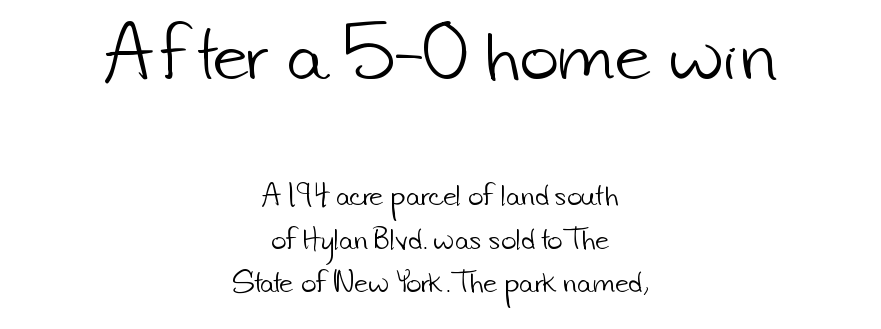
The image shows 66 px light sans-serif type; set centered, normal line spacing (1.66x), normal letter spacing, not underlined; the first (top) block is 2.54x larger; low stroke contrast and a small x-height.
